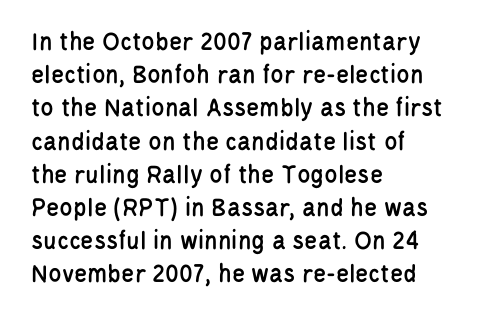
Q: Is the text italic (slanted)? A: No, it is upright.
Q: Is the text underlined? A: No.
Q: How is the paragraph aligned? A: Left-aligned.
Q: Is the spacing between letters normal or unusually wide? A: Normal.
